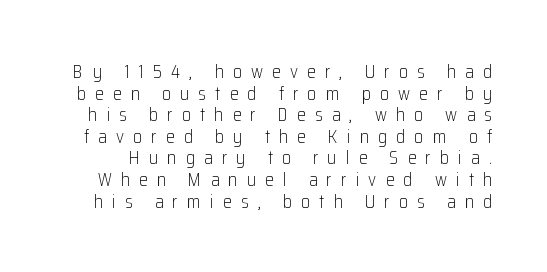
{"italic": "no", "bold": "no", "underline": "no", "line_spacing": "tight", "line_spacing_ratio": 1.08, "letter_spacing": "wide", "letter_spacing_em": 0.46, "glyph_px": 20}
